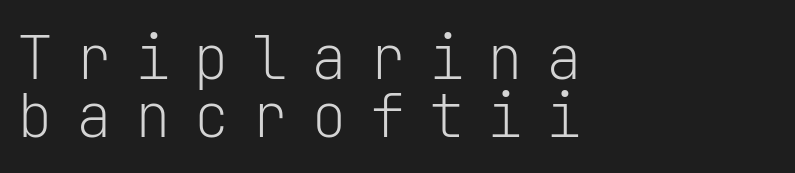
Q: Is the text bold? A: No.
Q: Is the text italic (slanted)? A: No, it is upright.
Q: Is the typeface a serif or a sans-serif typeface? A: Sans-serif.
Q: Is the text underlined? A: No.
Q: How is the paragraph aligned? A: Left-aligned.
Q: Is the spacing between letters normal or unusually wide? A: Unusually wide.
Q: Is the spacing between lines tight, normal or loose? A: Tight.
Q: Width (condensed, normal, or wide)? A: Normal.
Q: Stroke contrast? A: Low.
Q: x-height? A: Medium.
Q: Monospaced? A: Yes.
